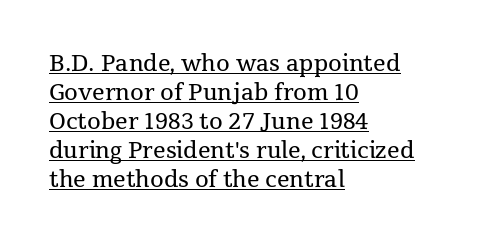
The image shows 22 px text type, upright; set left-aligned, normal line spacing (1.32x), normal letter spacing, underlined.
